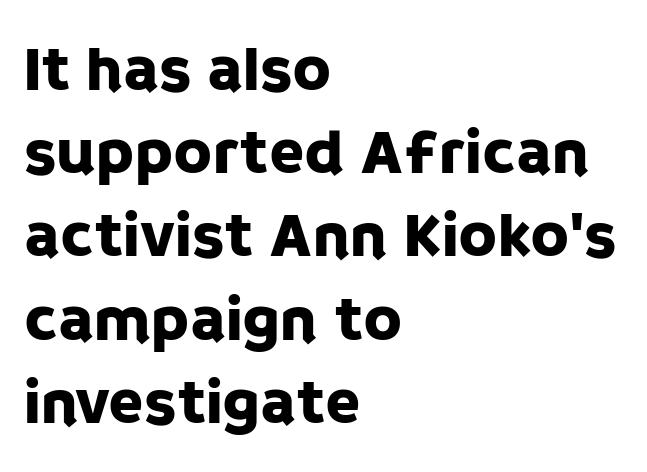
Q: Is the text italic (slanted)? A: No, it is upright.
Q: Is the typeface a serif or a sans-serif typeface? A: Sans-serif.
Q: Is the text underlined? A: No.
Q: How is the paragraph aligned? A: Left-aligned.
Q: Is the spacing between letters normal or unusually wide? A: Normal.
Q: Is the spacing between lines tight, normal or loose? A: Normal.
Q: Width (condensed, normal, or wide)? A: Normal.
Q: Stroke contrast? A: Low.
Q: x-height? A: Large.
Q: Monospaced? A: No.
